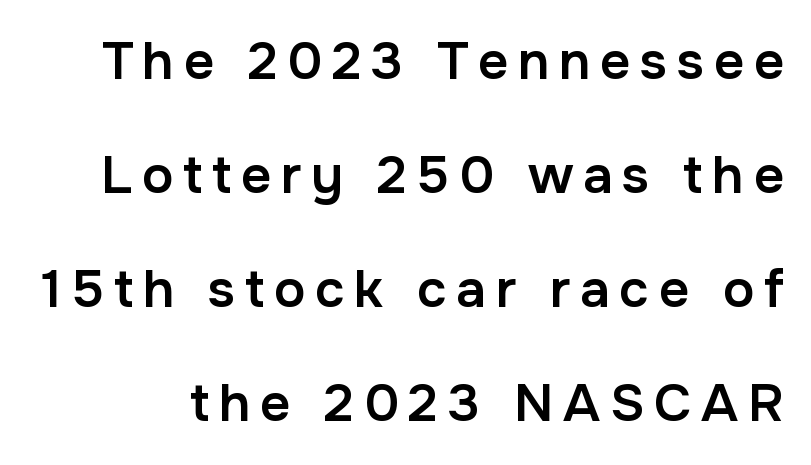
Q: Is the text bold? A: Semi-bold.
Q: Is the text italic (slanted)? A: No, it is upright.
Q: Is the typeface a serif or a sans-serif typeface? A: Sans-serif.
Q: Is the text underlined? A: No.
Q: Is the spacing between lines tight, normal or loose? A: Loose.
Q: Width (condensed, normal, or wide)? A: Normal.
Q: Stroke contrast? A: Low.
Q: x-height? A: Medium.
Q: Monospaced? A: No.
